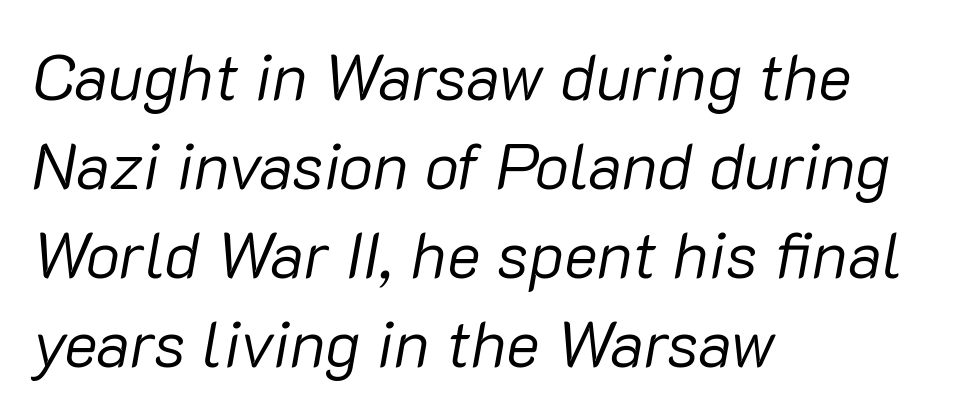
Q: Is the text bold? A: No.
Q: Is the text italic (slanted)? A: Yes, it leans right by about 10 degrees.
Q: Is the text underlined? A: No.
Q: How is the paragraph aligned? A: Left-aligned.
Q: Is the spacing between letters normal or unusually wide? A: Normal.
Q: Is the spacing between lines tight, normal or loose? A: Normal.
Q: Width (condensed, normal, or wide)? A: Normal.
Q: Stroke contrast? A: Low.
Q: x-height? A: Medium.
Q: Monospaced? A: No.
